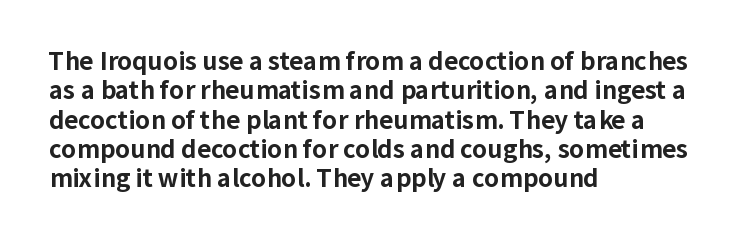
Check the space under the baseline: it is left empty. Words appear dense and cohesive because spacing is normal. Summary of weight: heavy, a full bold. Caption: multi-line text, flush left, ragged right.
